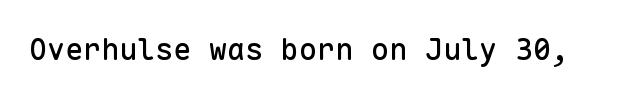
Q: Is the text italic (slanted)? A: No, it is upright.
Q: Is the typeface a serif or a sans-serif typeface? A: Sans-serif.
Q: Is the text underlined? A: No.
Q: Is the spacing between letters normal or unusually wide? A: Normal.
Q: Width (condensed, normal, or wide)? A: Normal.
Q: Stroke contrast? A: Low.
Q: x-height? A: Medium.
Q: Monospaced? A: Yes.
